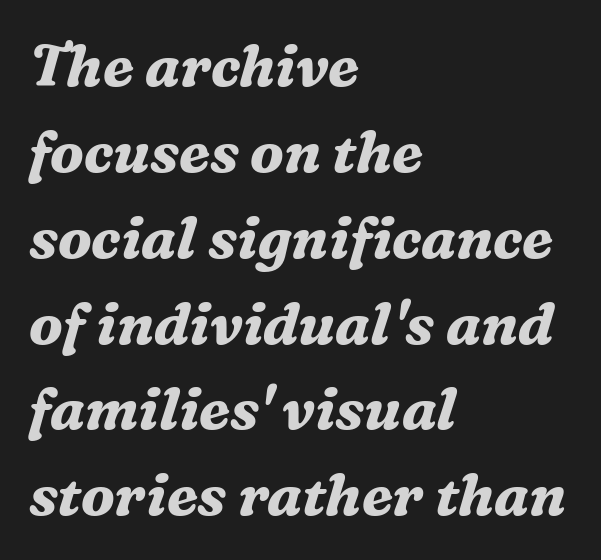
The image shows 58 px bold serif type, italic (leaning right); set left-aligned, normal line spacing (1.48x), normal letter spacing, not underlined; medium stroke contrast and a medium x-height.
